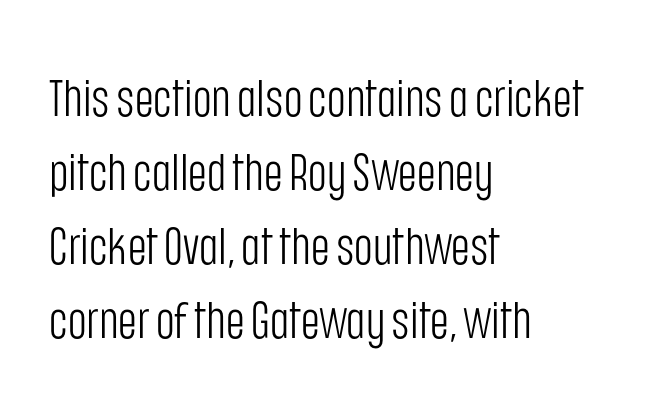
A typesetter would call this leading conventional body-copy spacing. A student would call this left alignment; a typographer would say flush left, rag right. This sample uses a sans-serif face. The glyphs are unaccompanied by any horizontal stroke below them. The axis of the letterforms is exactly vertical.
